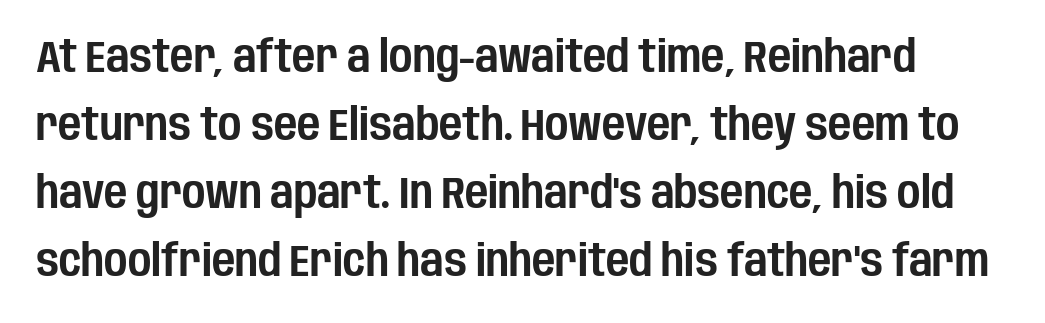
The image shows 45 px condensed sans-serif type, upright; set normal line spacing (1.51x), normal letter spacing, not underlined; low stroke contrast and a large x-height.
